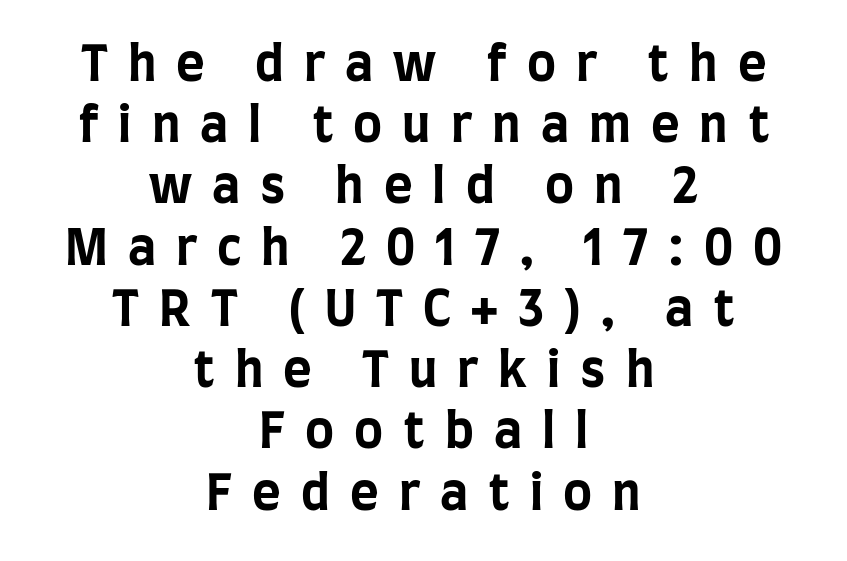
Q: Is the text bold? A: Yes.
Q: Is the text italic (slanted)? A: No, it is upright.
Q: Is the typeface a serif or a sans-serif typeface? A: Sans-serif.
Q: Is the text underlined? A: No.
Q: How is the paragraph aligned? A: Centered.
Q: Is the spacing between letters normal or unusually wide? A: Unusually wide.
Q: Is the spacing between lines tight, normal or loose? A: Normal.
Q: Width (condensed, normal, or wide)? A: Condensed.
Q: Stroke contrast? A: Low.
Q: x-height? A: Large.
Q: Monospaced? A: No.
